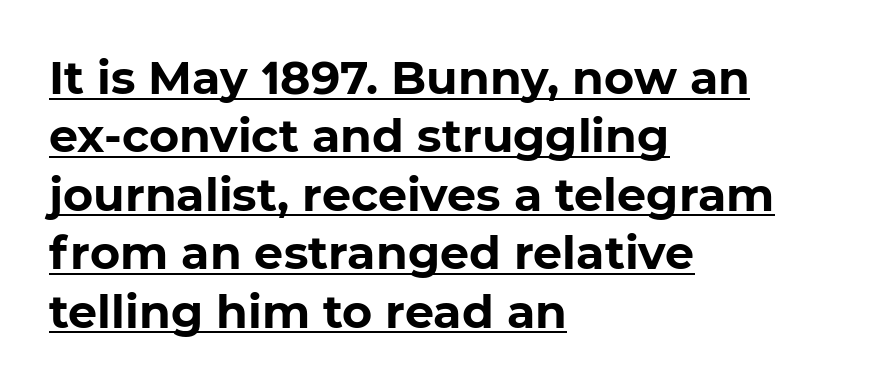
Students, note that the glyphs here touch the page at normal intervals. Casual observation: everything's shoved over to the left. The sample's only ornament is a line tracing under the words. The designer left line spacing at the default. How heavy is the stroke? Heavy — this is a bold. This sample uses a sans-serif face.
